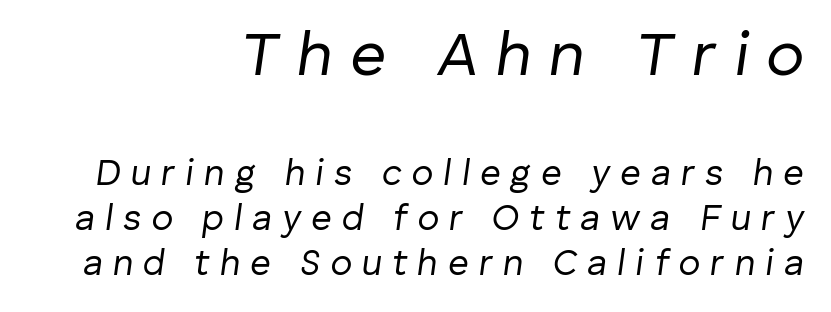
{"italic": "yes", "lean": "right", "slant_degrees": 8, "bold": "no", "weight": "regular", "width": "normal", "stroke_contrast": "low", "x_height": "medium", "monospaced": "no", "underline": "no", "align": "right", "line_spacing": "normal", "line_spacing_ratio": 1.26, "letter_spacing": "wide", "letter_spacing_em": 0.28, "larger_block": "first", "size_ratio": 1.75, "glyph_px": 63}
